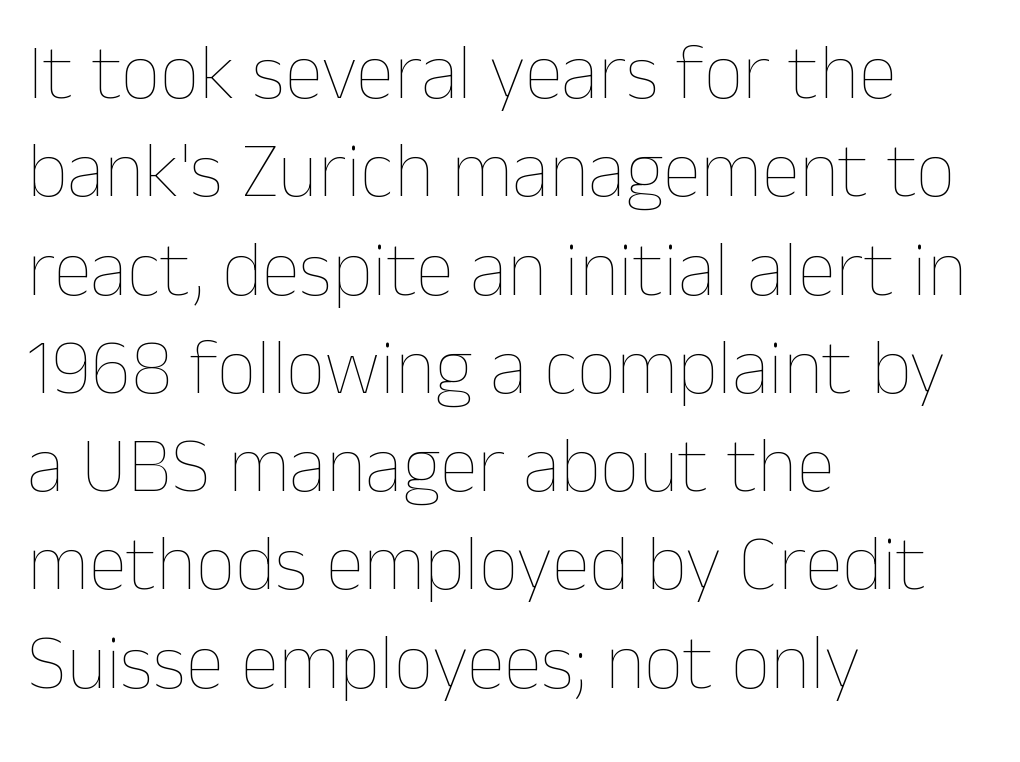
The image shows 78 px thin type, upright; set left-aligned, normal line spacing (1.26x), normal letter spacing, not underlined; low stroke contrast and a medium x-height.
